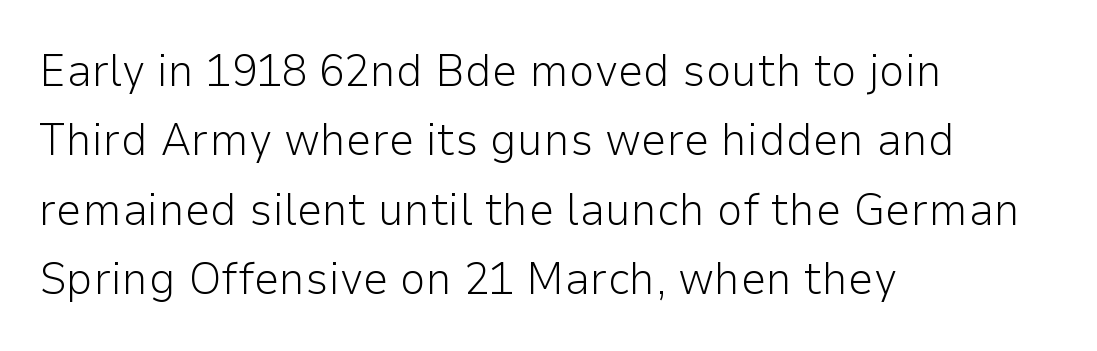
Q: Is the text bold? A: No.
Q: Is the text italic (slanted)? A: No, it is upright.
Q: Is the typeface a serif or a sans-serif typeface? A: Sans-serif.
Q: Is the text underlined? A: No.
Q: How is the paragraph aligned? A: Left-aligned.
Q: Is the spacing between letters normal or unusually wide? A: Normal.
Q: Is the spacing between lines tight, normal or loose? A: Normal.
Q: Width (condensed, normal, or wide)? A: Normal.
Q: Stroke contrast? A: Low.
Q: x-height? A: Medium.
Q: Monospaced? A: No.
